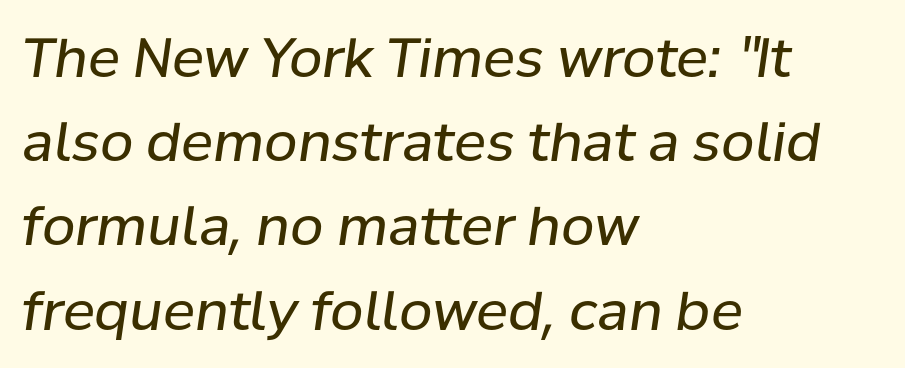
The image shows 54 px regular-weight type, italic (leaning right); set left-aligned, normal line spacing (1.56x), normal letter spacing, not underlined; low stroke contrast and a medium x-height.
